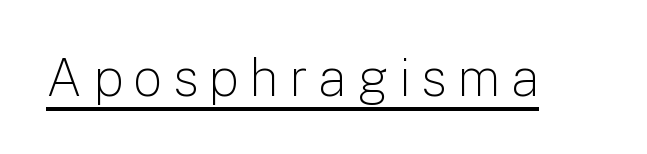
Someone cranked the tracking dial way up on this one. These lines are composed in type without serifs. Beneath each row of characters lies a ruled line. Here the designer chose a conventional face with non-uniform glyph widths. Vertical strokes here are truly vertical.
